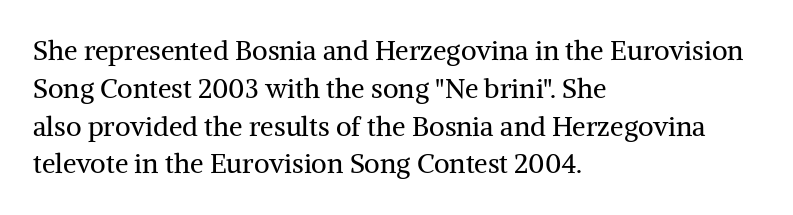
Short note: letters normally spaced. These lines are set flush left with a ragged right edge. The passage shown is not bold in any degree. Rows of type keep a routine distance in the vertical direction. This is the regular roman posture of the typeface.
